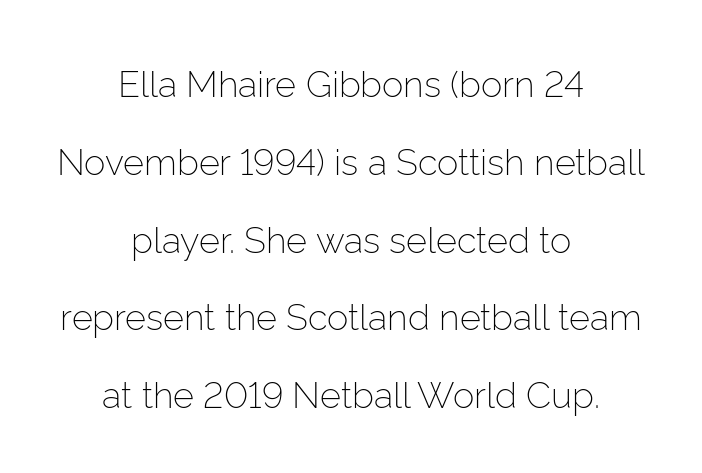
Each new line begins a long way beneath the previous one. Heaviness? Minimal to ordinary, like unemphasized prose. The rendering uses natural spacing where letterforms have individual widths. Each letter's strokes conclude bluntly, with no projecting serifs. The tracking reads as untouched default to a designer's eye. These lines stack symmetrically, like a column narrowing and widening about its center.
